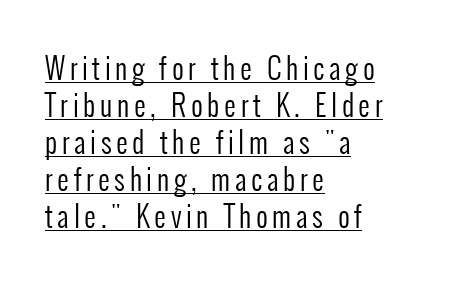
Q: Is the text bold? A: No.
Q: Is the text italic (slanted)? A: No, it is upright.
Q: Is the typeface a serif or a sans-serif typeface? A: Sans-serif.
Q: Is the text underlined? A: Yes.
Q: How is the paragraph aligned? A: Left-aligned.
Q: Is the spacing between lines tight, normal or loose? A: Normal.
Q: Width (condensed, normal, or wide)? A: Condensed.
Q: Stroke contrast? A: Low.
Q: x-height? A: Medium.
Q: Monospaced? A: No.
